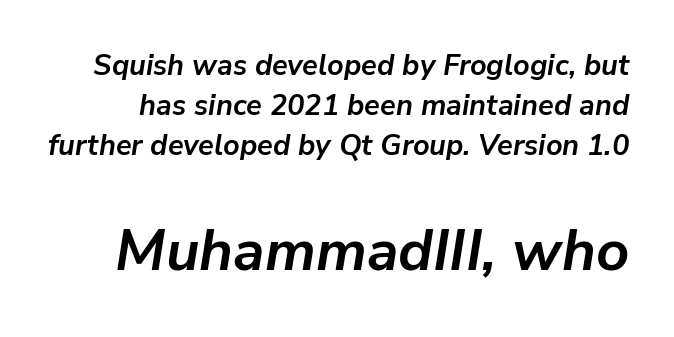
The passage shown is typed in a proportional face where columns would drift. Each word holds together tightly as a unit, with standard inter-letter gaps. You get the small type first, then a jump to larger type. Compared with typical paragraphs, the rows here are spaced about the same. Only glyphs here, with clear space below each row. A typesetter would mark this as italic.
